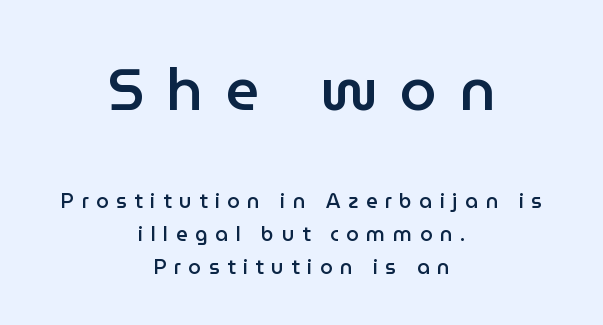
{"serif": "no", "italic": "no", "bold": "semi", "weight": "semibold", "width": "normal", "stroke_contrast": "low", "x_height": "medium", "monospaced": "no", "underline": "no", "align": "center", "line_spacing": "normal", "line_spacing_ratio": 1.63, "letter_spacing": "wide", "letter_spacing_em": 0.38, "larger_block": "first", "size_ratio": 2.95, "glyph_px": 59}
